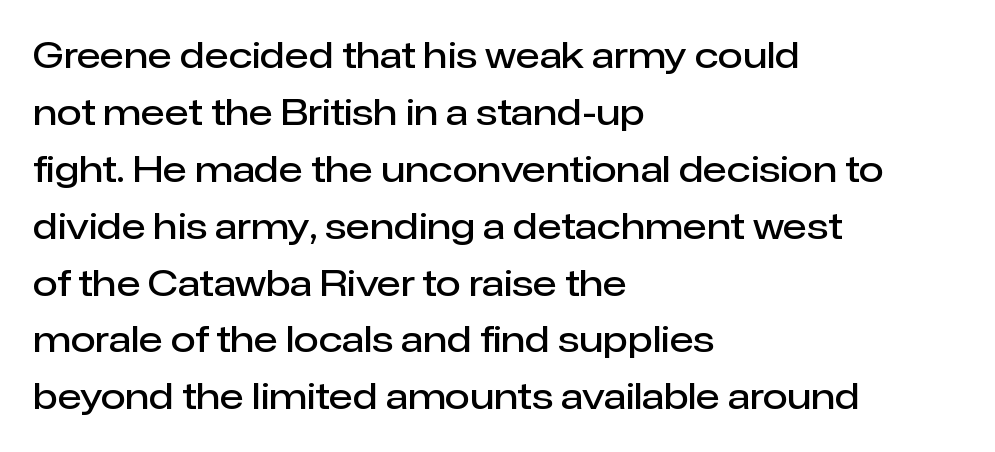
Q: Is the text bold? A: Semi-bold.
Q: Is the text italic (slanted)? A: No, it is upright.
Q: Is the typeface a serif or a sans-serif typeface? A: Sans-serif.
Q: Is the text underlined? A: No.
Q: How is the paragraph aligned? A: Left-aligned.
Q: Is the spacing between letters normal or unusually wide? A: Normal.
Q: Is the spacing between lines tight, normal or loose? A: Normal.
Q: Width (condensed, normal, or wide)? A: Normal.
Q: Stroke contrast? A: Low.
Q: x-height? A: Medium.
Q: Monospaced? A: No.
